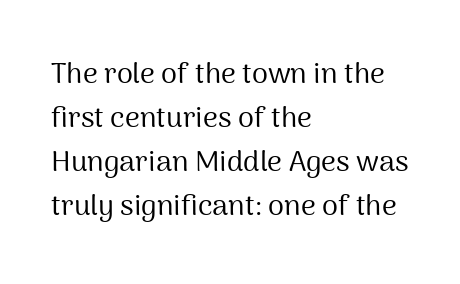
{"serif": "no", "italic": "no", "bold": "no", "weight": "regular", "width": "normal", "stroke_contrast": "medium", "x_height": "medium", "monospaced": "no", "underline": "no", "align": "left", "line_spacing": "normal", "line_spacing_ratio": 1.52, "letter_spacing": "normal", "letter_spacing_em": 0.0, "glyph_px": 29}
